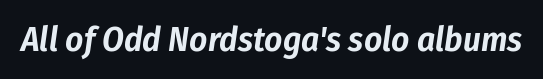
{"italic": "yes", "lean": "right", "slant_degrees": 8, "width": "condensed", "stroke_contrast": "low", "x_height": "medium", "monospaced": "no", "underline": "no", "letter_spacing": "normal", "letter_spacing_em": 0.0, "glyph_px": 35}
